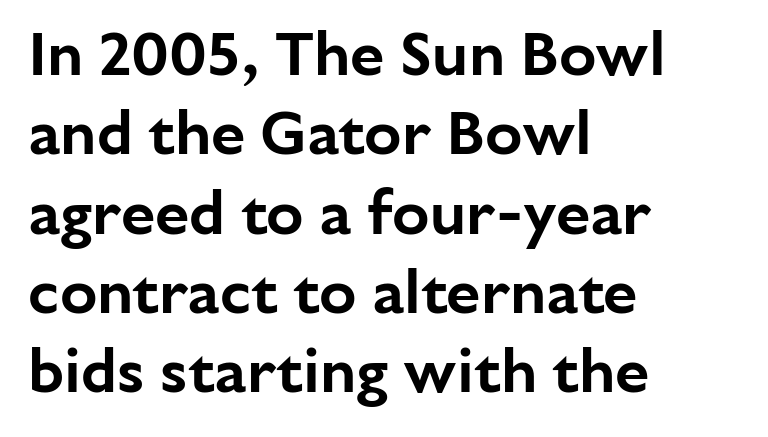
The image shows 62 px sans-serif type, upright; set left-aligned, normal line spacing (1.28x), normal letter spacing, not underlined; low stroke contrast and a medium x-height.
